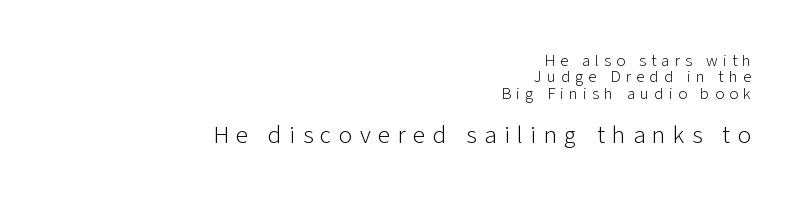
{"italic": "no", "bold": "no", "underline": "no", "align": "right", "line_spacing": "tight", "line_spacing_ratio": 0.97, "letter_spacing": "wide", "letter_spacing_em": 0.3, "larger_block": "second", "size_ratio": 1.47, "glyph_px": 25}
